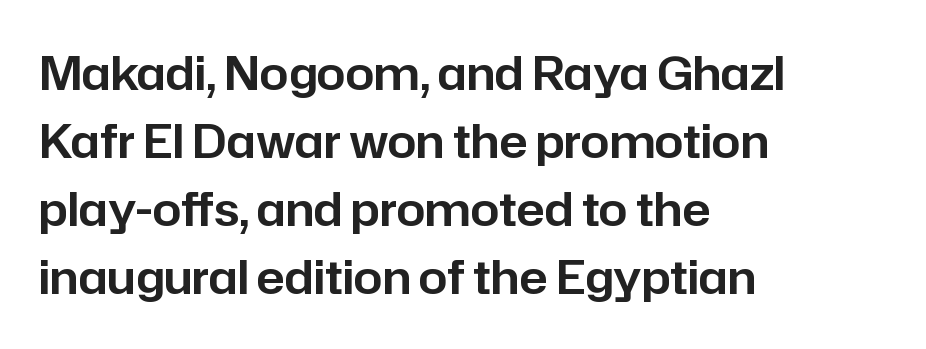
The image shows 46 px sans-serif type, upright; set left-aligned, normal line spacing (1.48x), normal letter spacing, not underlined; low stroke contrast and a medium x-height.
